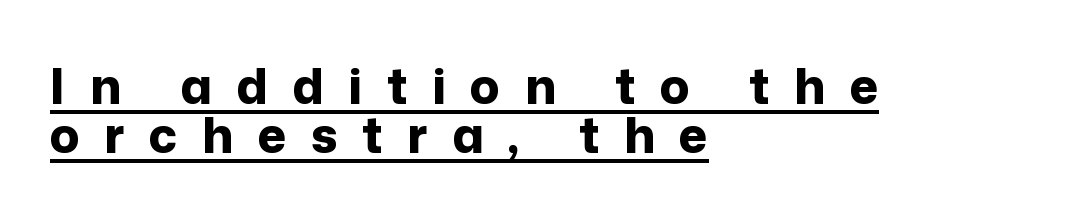
The compositor pushed each line to the left boundary. This rendering features underlined lettering. The tracking jumps out immediately: characters are airy and widely separated. The typeface chosen for these lines omits serifs.
